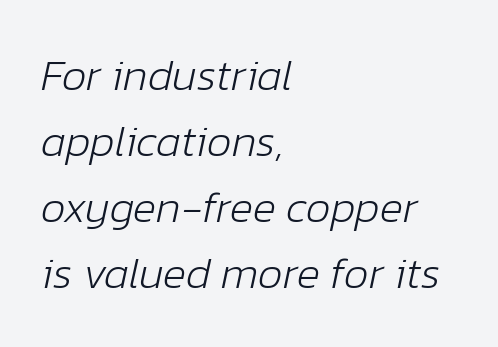
The image shows 44 px light type, italic (leaning right); set left-aligned, normal line spacing (1.5x), normal letter spacing, not underlined; low stroke contrast and a medium x-height.
